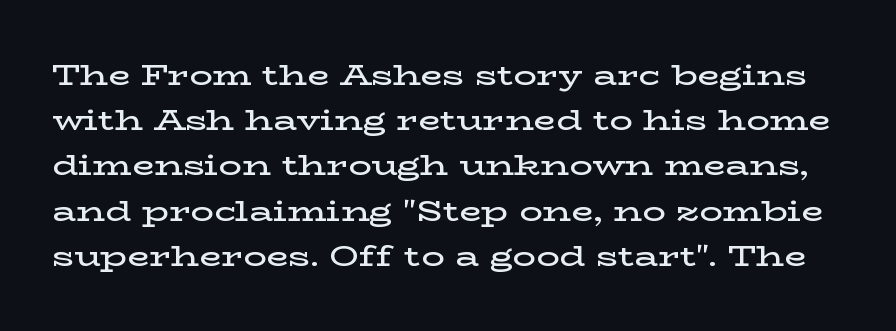
The image shows 29 px semibold, wide serif type, upright; set normal line spacing (1.56x), normal letter spacing, not underlined; low stroke contrast and a medium x-height.
